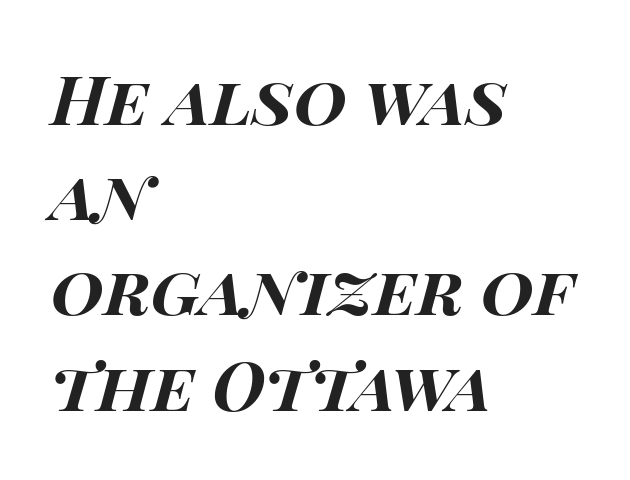
The typesetting leans heavy: a genuine bold. Emphasis-style slanted type is in use. The rendering anchors every line to the left-hand side. In terms of letterspacing, this is plain default setting. Check the space under the baseline: it is left empty.
